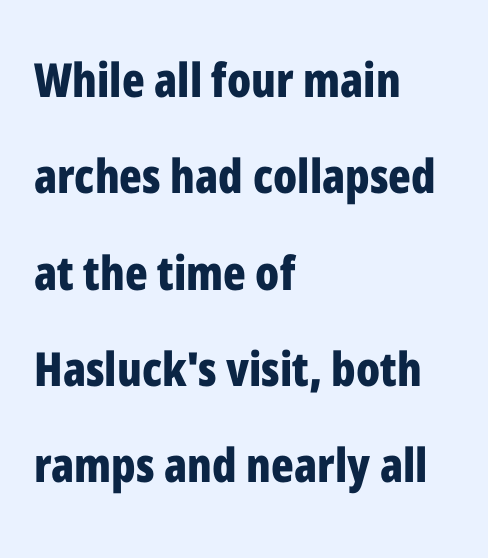
Q: Is the text bold? A: Yes.
Q: Is the text italic (slanted)? A: No, it is upright.
Q: Is the typeface a serif or a sans-serif typeface? A: Sans-serif.
Q: Is the text underlined? A: No.
Q: How is the paragraph aligned? A: Left-aligned.
Q: Is the spacing between letters normal or unusually wide? A: Normal.
Q: Is the spacing between lines tight, normal or loose? A: Loose.
Q: Width (condensed, normal, or wide)? A: Condensed.
Q: Stroke contrast? A: Low.
Q: x-height? A: Medium.
Q: Monospaced? A: No.
